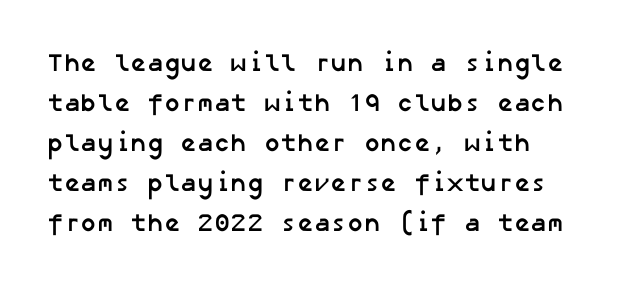
{"bold": "yes", "underline": "no", "line_spacing": "normal", "line_spacing_ratio": 1.6, "letter_spacing": "normal", "letter_spacing_em": 0.0, "glyph_px": 25}
